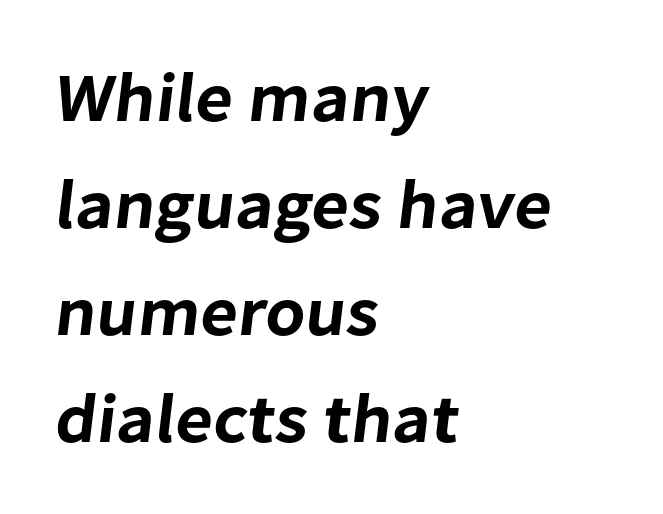
{"serif": "no", "width": "normal", "stroke_contrast": "low", "x_height": "medium", "monospaced": "no", "underline": "no", "align": "left", "line_spacing": "normal", "line_spacing_ratio": 1.55, "letter_spacing": "normal", "letter_spacing_em": 0.0, "glyph_px": 69}
